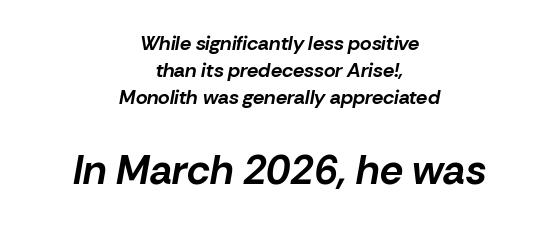
When letters slant like this, we call the style italic. There is no visible air inserted between adjacent glyphs. Has an underline been added? It has not. The passage is arranged like a title page — every line centered.
